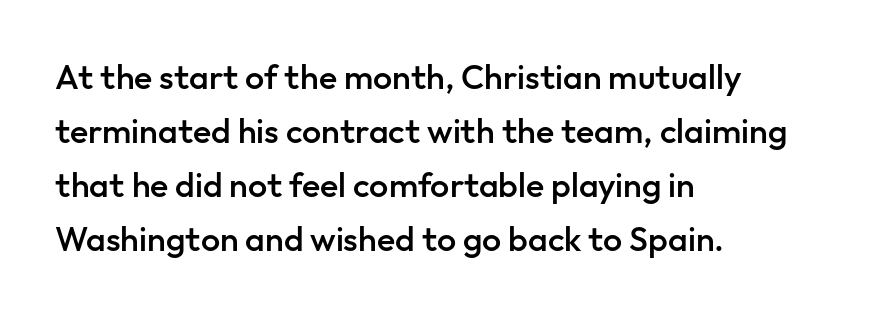
The image shows 34 px semibold sans-serif type, upright; set left-aligned, normal line spacing (1.59x), normal letter spacing, not underlined; low stroke contrast and a medium x-height.
